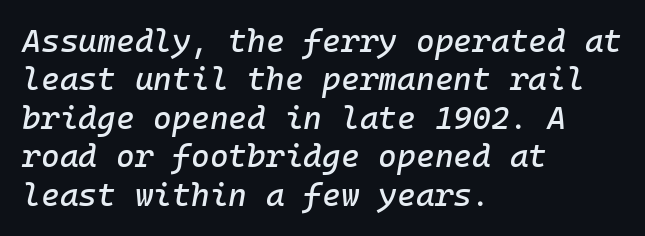
Q: Is the text italic (slanted)? A: Yes, it leans right by about 10 degrees.
Q: Is the text underlined? A: No.
Q: How is the paragraph aligned? A: Left-aligned.
Q: Is the spacing between letters normal or unusually wide? A: Normal.
Q: Width (condensed, normal, or wide)? A: Normal.
Q: Stroke contrast? A: Low.
Q: x-height? A: Medium.
Q: Monospaced? A: Yes.
